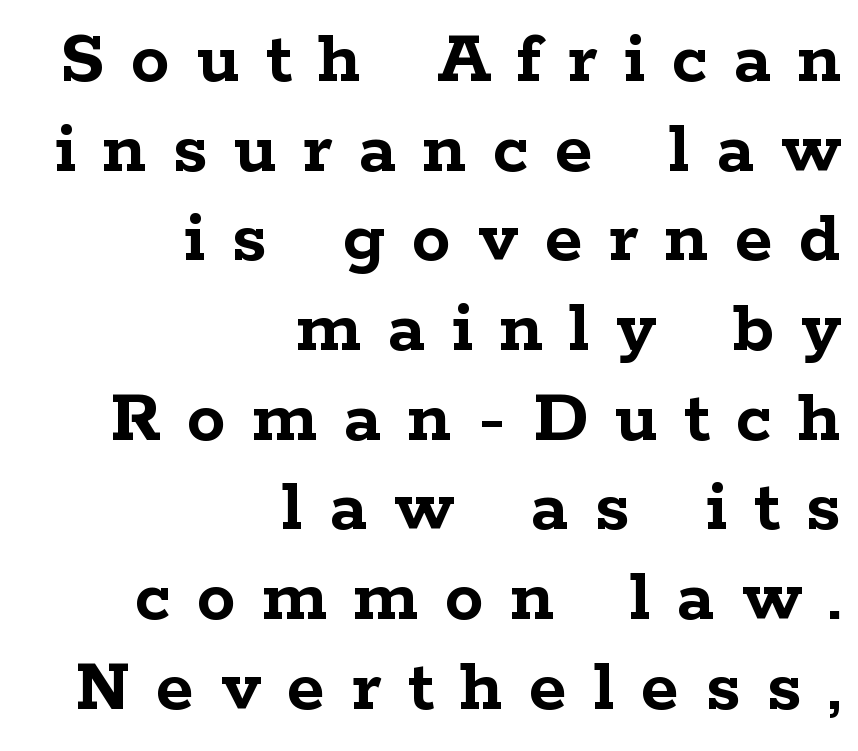
Q: Is the text bold? A: Yes.
Q: Is the text italic (slanted)? A: No, it is upright.
Q: Is the typeface a serif or a sans-serif typeface? A: Serif.
Q: Is the text underlined? A: No.
Q: How is the paragraph aligned? A: Right-aligned.
Q: Is the spacing between letters normal or unusually wide? A: Unusually wide.
Q: Is the spacing between lines tight, normal or loose? A: Tight.
Q: Width (condensed, normal, or wide)? A: Wide.
Q: Stroke contrast? A: Low.
Q: x-height? A: Medium.
Q: Monospaced? A: No.
